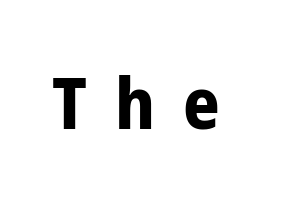
Q: Is the text bold? A: Yes.
Q: Is the text italic (slanted)? A: No, it is upright.
Q: Is the typeface a serif or a sans-serif typeface? A: Sans-serif.
Q: Is the text underlined? A: No.
Q: Is the spacing between letters normal or unusually wide? A: Unusually wide.
Q: Width (condensed, normal, or wide)? A: Condensed.
Q: Stroke contrast? A: Low.
Q: x-height? A: Medium.
Q: Monospaced? A: No.
